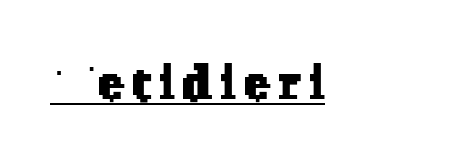
Is this a fixed-width face? No — the glyphs have proportional, varying widths. The sample's only ornament is a line tracing under the words. Letterform terminals end in serifs throughout the passage. Leftover space on each line is placed entirely after the last word.
